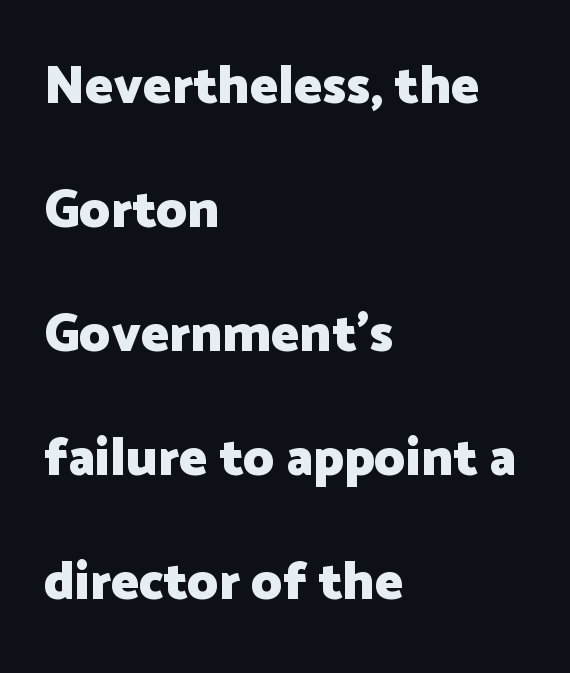
The glyphs are unaccompanied by any horizontal stroke below them. A typesetter would call this zero additional tracking. Note: no serifs on the glyphs. The letters stand straight up with perfectly vertical stems. Each glyph is drawn with heavy, bold strokes.
